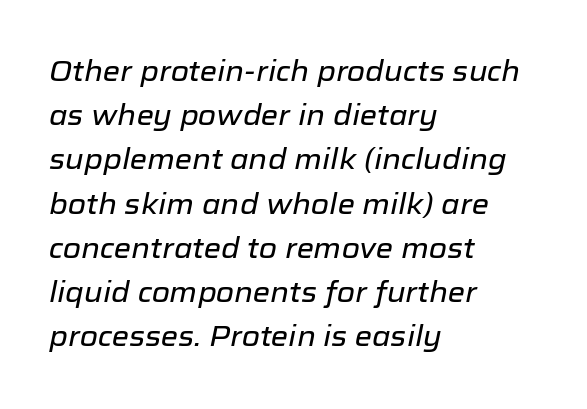
{"italic": "yes", "lean": "right", "slant_degrees": 12, "width": "normal", "stroke_contrast": "low", "x_height": "medium", "monospaced": "no", "underline": "no", "align": "left", "line_spacing": "normal", "line_spacing_ratio": 1.58, "letter_spacing": "normal", "letter_spacing_em": 0.0, "glyph_px": 28}
